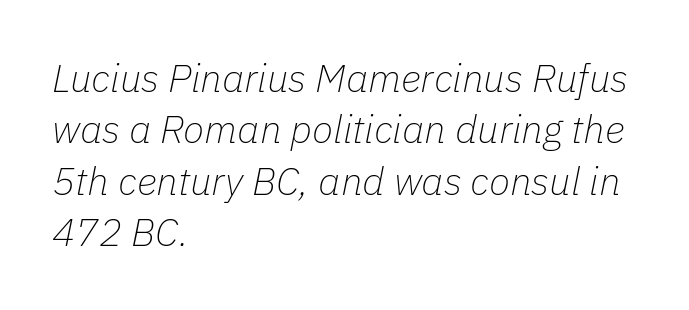
Q: Is the text bold? A: No.
Q: Is the text italic (slanted)? A: Yes, it leans right by about 11 degrees.
Q: Is the text underlined? A: No.
Q: How is the paragraph aligned? A: Left-aligned.
Q: Is the spacing between letters normal or unusually wide? A: Normal.
Q: Is the spacing between lines tight, normal or loose? A: Normal.
Q: Width (condensed, normal, or wide)? A: Normal.
Q: Stroke contrast? A: Low.
Q: x-height? A: Medium.
Q: Monospaced? A: No.
